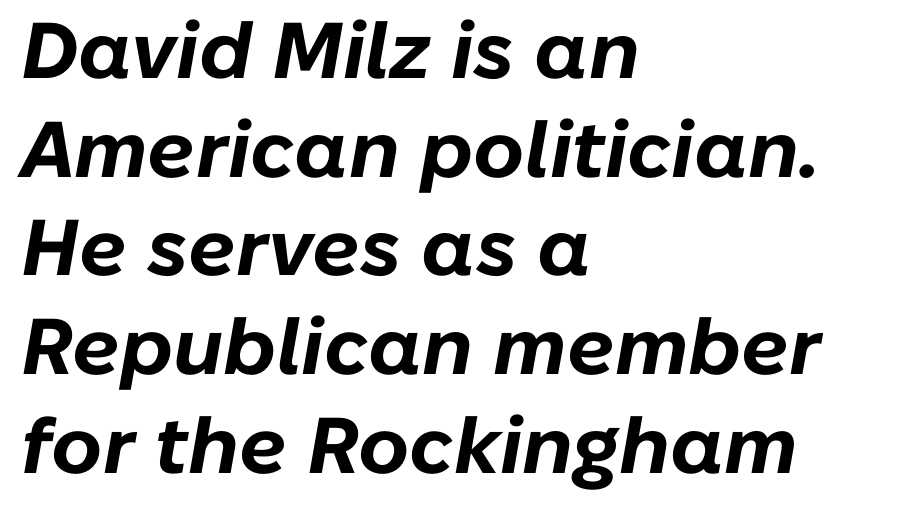
The image shows 79 px bold type, italic (leaning right); set left-aligned, normal line spacing (1.25x), normal letter spacing, not underlined; low stroke contrast and a medium x-height.
